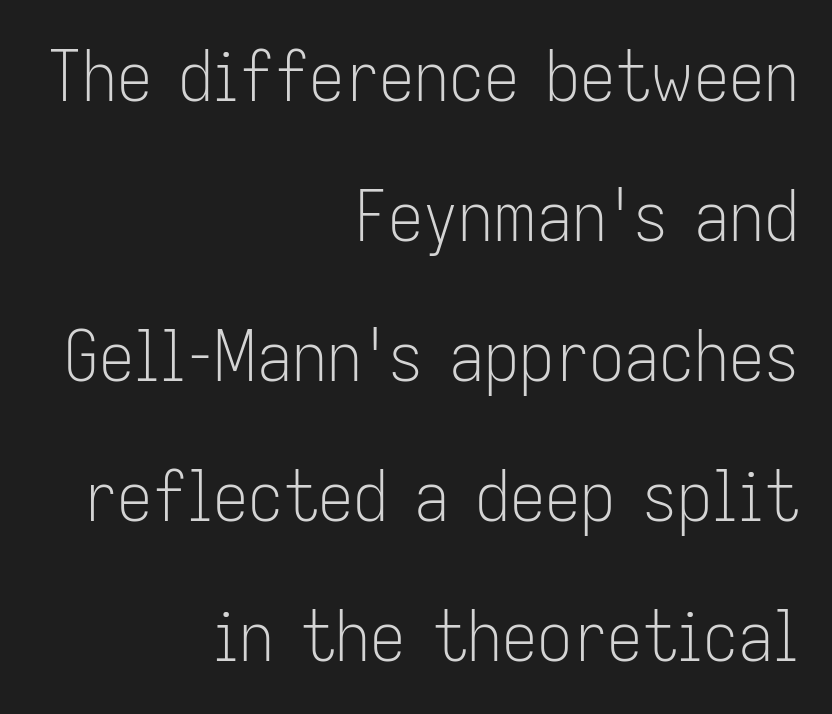
The rendering anchors every line to the right-hand side. Here the designer chose a conventional face with non-uniform glyph widths. Rendered with straight, roman letterforms. The characters are drawn with everyday or finer stroke widths. Observe the absence of serifs on each vertical stroke in this sample. Default kerning and tracking; the words read as compact shapes.
